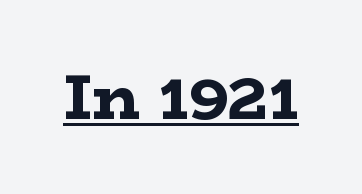
The image shows 63 px bold, wide serif type, upright; set normal letter spacing, underlined; low stroke contrast and a medium x-height.
